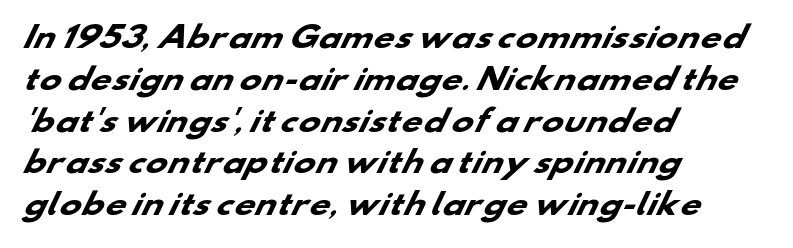
{"serif": "no", "bold": "yes", "weight": "heavy", "width": "wide", "stroke_contrast": "low", "x_height": "small", "monospaced": "no", "underline": "no", "align": "left", "line_spacing": "normal", "line_spacing_ratio": 1.44, "letter_spacing": "normal", "letter_spacing_em": 0.0, "glyph_px": 29}
